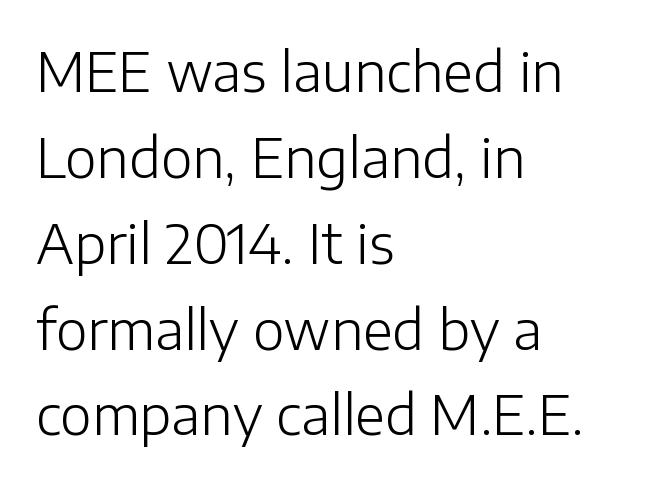
Evenly set lines give the paragraph a standard silhouette. The font sits on the lighter half of the weight spectrum, regular included. Between one letter and the next there's only the usual sliver of space. The space directly below the letters is spotless. The passage is arranged the way most books set body copy — flush left.
